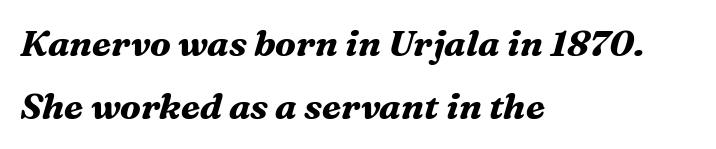
Each glyph is drawn with heavy, bold strokes. Every character sits at an angle, as italics do. The paragraph has a hard left edge and a soft right edge. A bare baseline throughout the passage. Does the type have serifs? Yes, each stem ends in a small foot.
